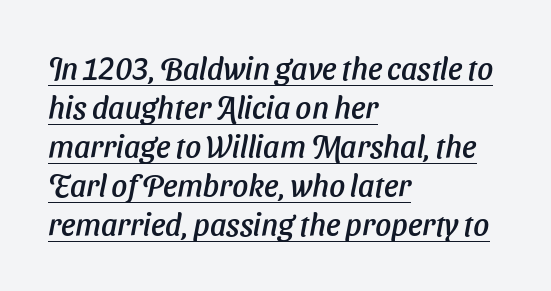
The image shows 31 px text type; set left-aligned, normal line spacing (1.26x), normal letter spacing, underlined; low stroke contrast and a medium x-height.
